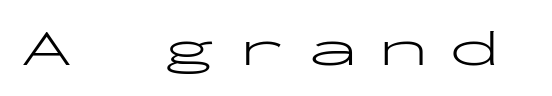
Q: Is the text bold? A: No.
Q: Is the text italic (slanted)? A: No, it is upright.
Q: Is the typeface a serif or a sans-serif typeface? A: Sans-serif.
Q: Is the text underlined? A: No.
Q: Is the spacing between letters normal or unusually wide? A: Unusually wide.
Q: Width (condensed, normal, or wide)? A: Wide.
Q: Stroke contrast? A: Low.
Q: x-height? A: Medium.
Q: Monospaced? A: Yes.
